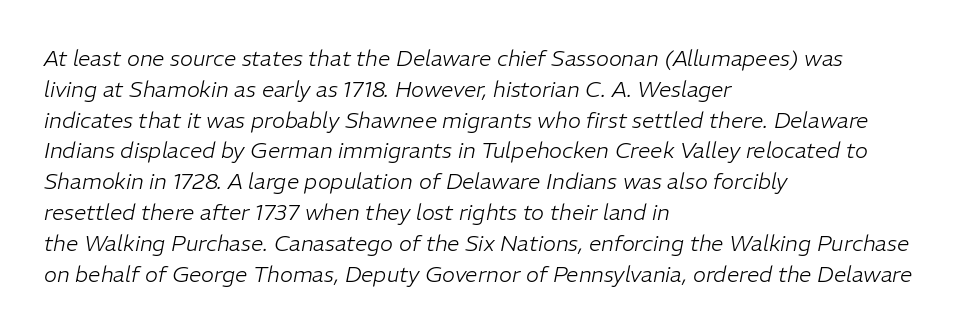
The image shows 22 px text type, italic (leaning right); set left-aligned, normal line spacing (1.4x), normal letter spacing, not underlined.
